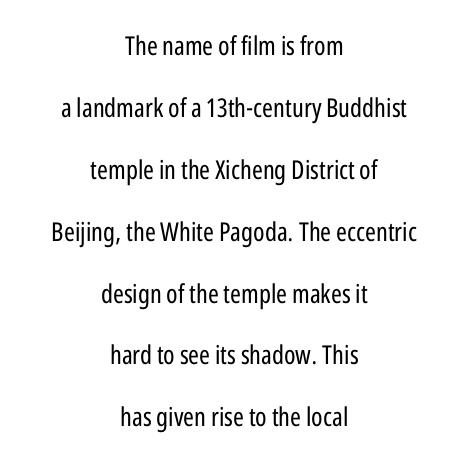
Q: Is the text bold? A: No.
Q: Is the text italic (slanted)? A: No, it is upright.
Q: Is the text underlined? A: No.
Q: How is the paragraph aligned? A: Centered.
Q: Is the spacing between letters normal or unusually wide? A: Normal.
Q: Is the spacing between lines tight, normal or loose? A: Loose.
